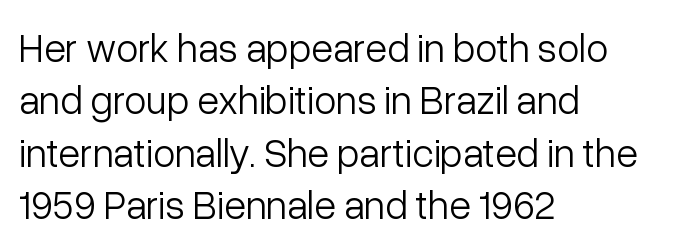
{"serif": "no", "italic": "no", "bold": "no", "weight": "light", "width": "normal", "stroke_contrast": "low", "x_height": "medium", "monospaced": "no", "underline": "no", "align": "left", "line_spacing": "normal", "line_spacing_ratio": 1.31, "letter_spacing": "normal", "letter_spacing_em": 0.0, "glyph_px": 40}
